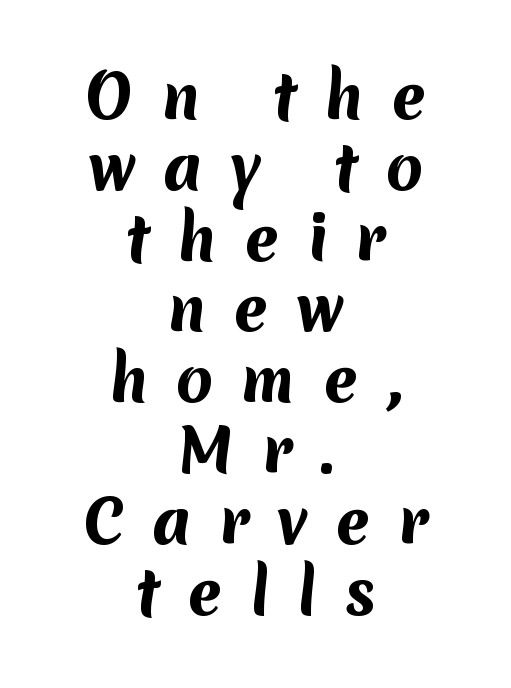
Proportional: the letters do not fall into vertical columns. The letters are spread apart with noticeably loose tracking. Line starts and ends both wander, symmetrically. The strokes are fattened all the way to bold.
